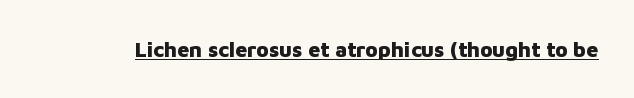
{"italic": "no", "bold": "yes", "underline": "yes", "letter_spacing": "normal", "letter_spacing_em": 0.0, "glyph_px": 21}
